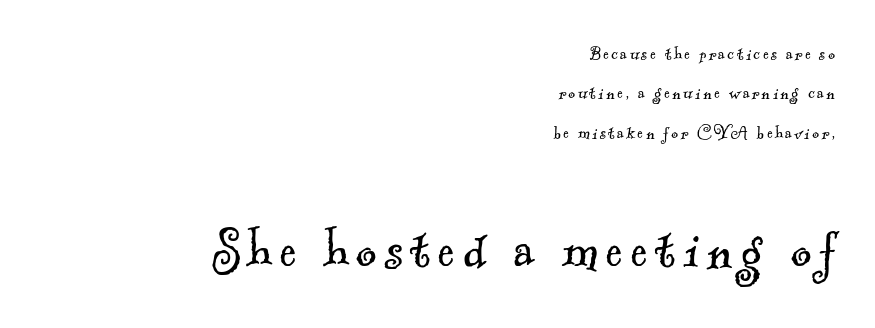
Q: Is the text bold? A: No.
Q: Is the typeface a serif or a sans-serif typeface? A: Serif.
Q: Is the text underlined? A: No.
Q: How is the paragraph aligned? A: Right-aligned.
Q: Which block of text is set in a larger size, the first (top) or the second (bottom)? A: The second (bottom) one.
Q: Width (condensed, normal, or wide)? A: Normal.
Q: x-height? A: Small.
Q: Monospaced? A: No.
